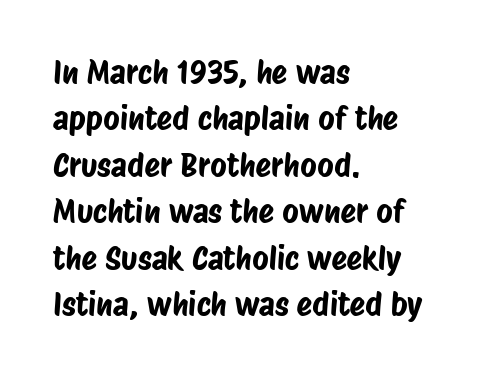
Q: Is the typeface a serif or a sans-serif typeface? A: Sans-serif.
Q: Is the text underlined? A: No.
Q: How is the paragraph aligned? A: Left-aligned.
Q: Is the spacing between letters normal or unusually wide? A: Normal.
Q: Is the spacing between lines tight, normal or loose? A: Normal.
Q: Width (condensed, normal, or wide)? A: Condensed.
Q: Stroke contrast? A: Low.
Q: x-height? A: Large.
Q: Monospaced? A: No.
